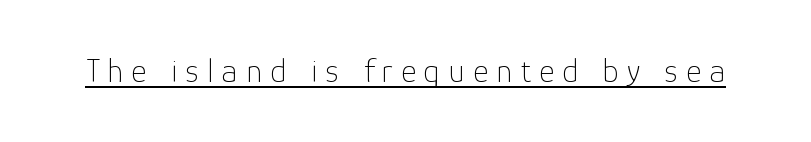
The font is comparable to plain body text, perhaps lighter. Each letter keeps its own natural width here, so spacing adapts to shape. The tracking jumps out immediately: characters are airy and widely separated. Is there an underline? Yes — a line sits under the letters. The specimen reads as upright at a glance.
